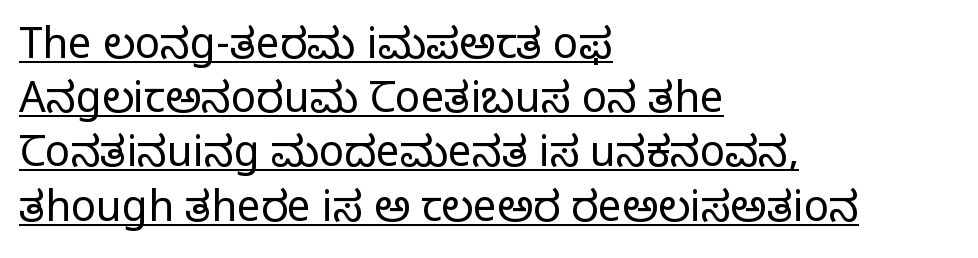
Q: Is the text bold? A: No.
Q: Is the text italic (slanted)? A: No, it is upright.
Q: Is the typeface a serif or a sans-serif typeface? A: Serif.
Q: Is the text underlined? A: Yes.
Q: How is the paragraph aligned? A: Left-aligned.
Q: Is the spacing between letters normal or unusually wide? A: Normal.
Q: Is the spacing between lines tight, normal or loose? A: Normal.
Q: Width (condensed, normal, or wide)? A: Normal.
Q: Stroke contrast? A: Low.
Q: x-height? A: Large.
Q: Monospaced? A: No.
